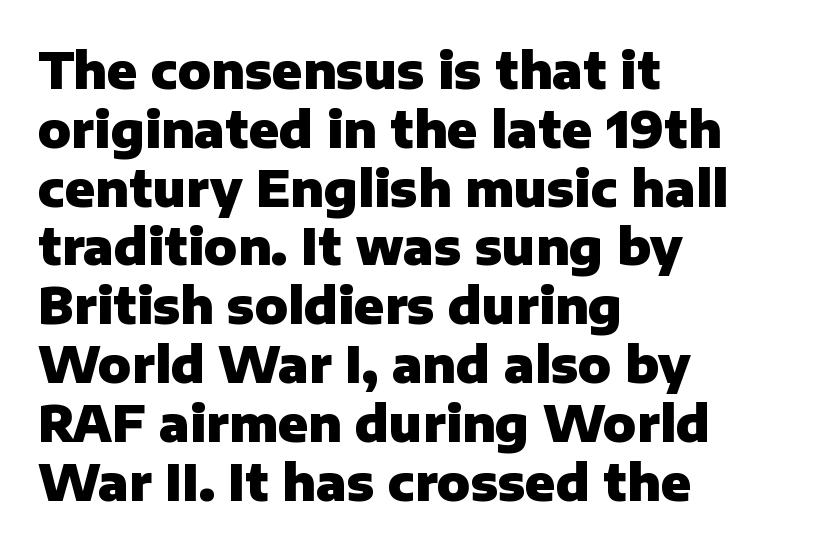
Upright lettering throughout. A typesetter would call this zero additional tracking. This sample is left-justified, so line endings fall wherever the words run out. You can tell from the bare stems that sans-serif type was used. Every letter is thick-stroked: bold, no question. Do the characters align in a grid? No, the font is proportional.
